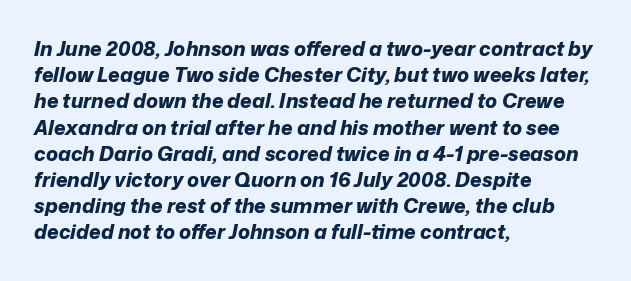
{"italic": "yes", "lean": "right", "slant_degrees": 12, "bold": "yes", "underline": "no", "align": "left", "line_spacing": "normal", "line_spacing_ratio": 1.31, "letter_spacing": "normal", "letter_spacing_em": 0.0, "glyph_px": 20}
